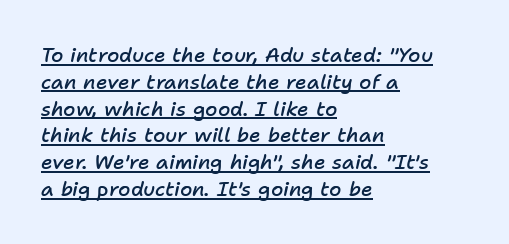
Leading: standard. Firm but not heavy-handed strokes: this text is semibold. In CSS terms this would be text-align: left. In designer terms, the underline attribute is active on this setting.
